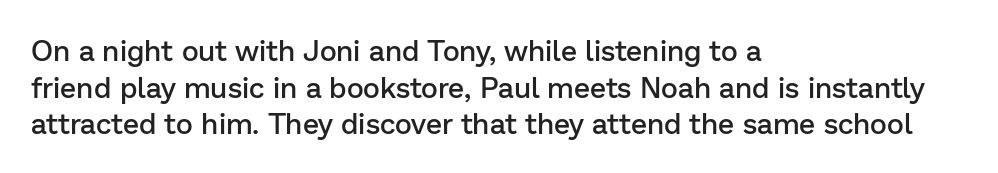
Q: Is the text bold? A: Semi-bold.
Q: Is the text italic (slanted)? A: No, it is upright.
Q: Is the typeface a serif or a sans-serif typeface? A: Sans-serif.
Q: Is the text underlined? A: No.
Q: How is the paragraph aligned? A: Left-aligned.
Q: Is the spacing between letters normal or unusually wide? A: Normal.
Q: Is the spacing between lines tight, normal or loose? A: Normal.
Q: Width (condensed, normal, or wide)? A: Normal.
Q: Stroke contrast? A: Low.
Q: x-height? A: Medium.
Q: Monospaced? A: No.
